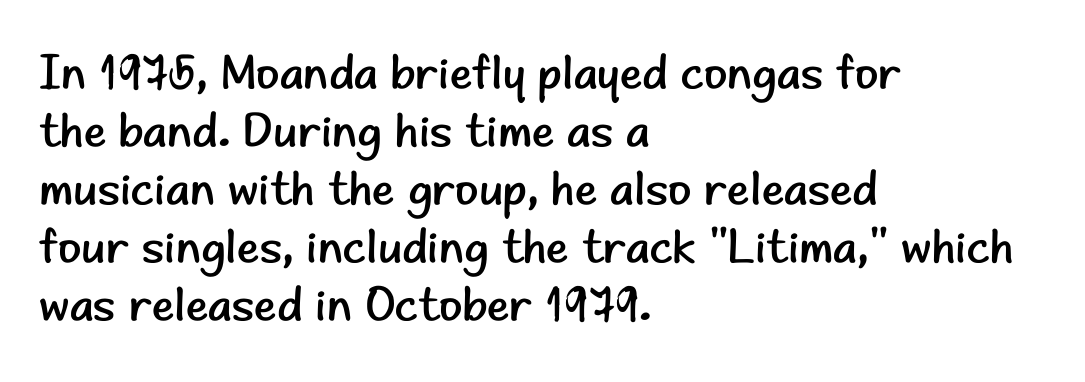
{"serif": "no", "italic": "no", "bold": "no", "weight": "regular", "width": "normal", "stroke_contrast": "low", "x_height": "small", "monospaced": "no", "underline": "no", "align": "left", "line_spacing_ratio": 1.21, "letter_spacing": "normal", "letter_spacing_em": 0.0, "glyph_px": 48}
